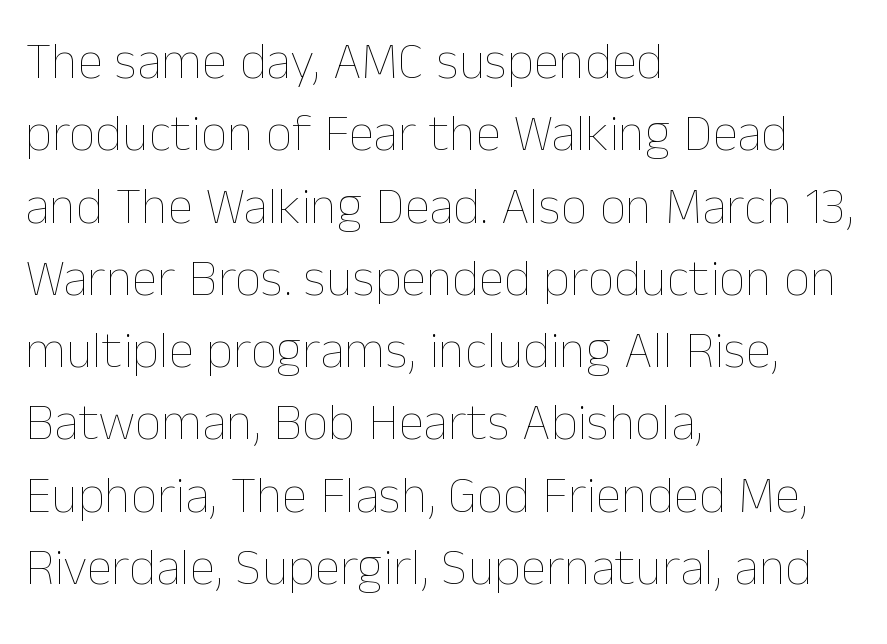
Rows of type keep a routine distance in the vertical direction. Is this a fixed-width face? No — the glyphs have proportional, varying widths. The rag falls on the right side of this text block. The foot of each line stays bare and open.
